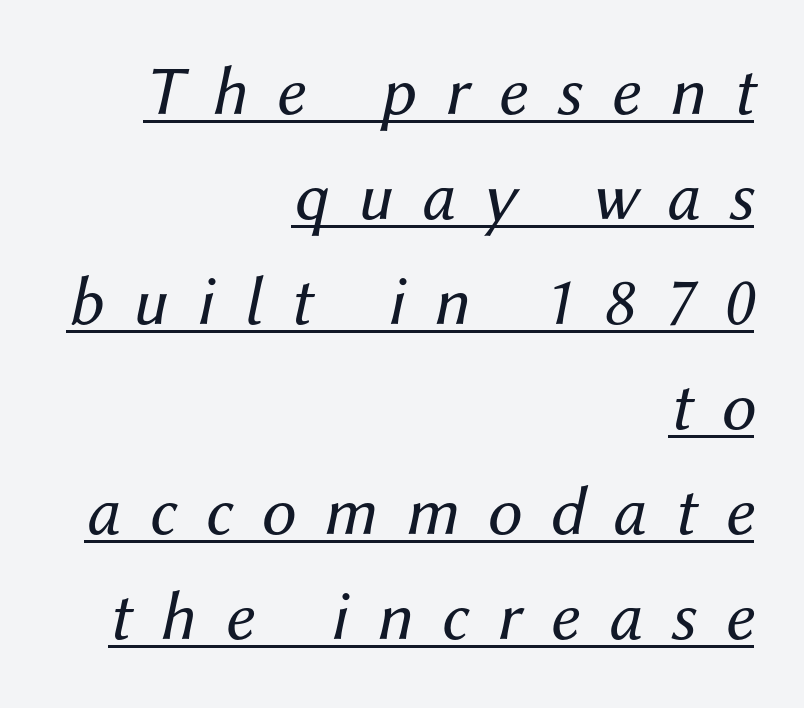
The image shows 70 px regular-weight type, italic (leaning right); set right-aligned, normal line spacing (1.5x), unusually wide letter spacing (+0.41 em), underlined; medium stroke contrast and a medium x-height.
